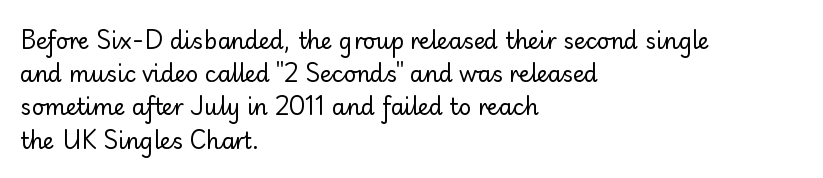
Tall strokes in this sample are plumb rather than angled. Weight: regular or lighter. Tracking value appears to be zero — textbook default spacing. The passage shown stacks its lines at a standard gap. The lines in this sample share a left origin and differ only in where they stop. Anything drawn beneath the words? Only blank space.
